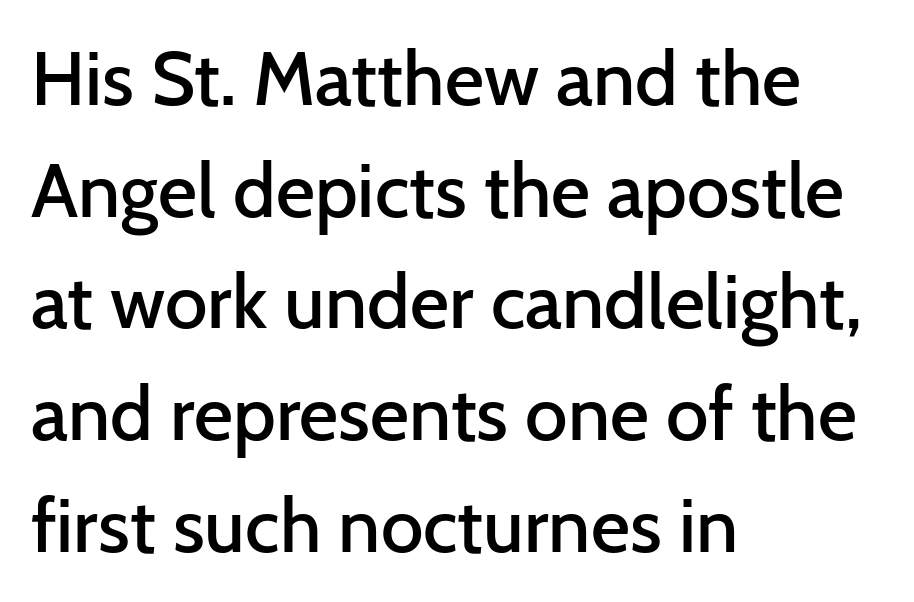
{"serif": "no", "italic": "no", "bold": "semi", "weight": "semibold", "width": "normal", "stroke_contrast": "low", "x_height": "medium", "monospaced": "no", "underline": "no", "align": "left", "line_spacing": "normal", "line_spacing_ratio": 1.47, "letter_spacing": "normal", "letter_spacing_em": 0.0, "glyph_px": 76}
